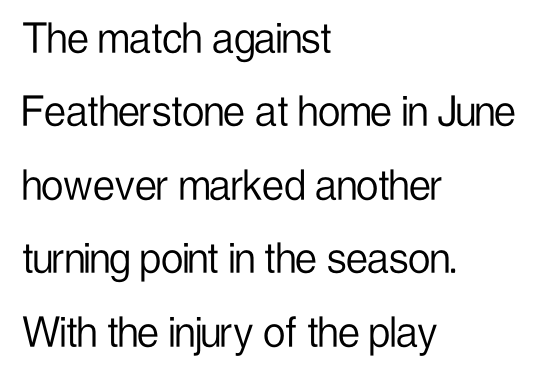
Q: Is the text bold? A: No.
Q: Is the text italic (slanted)? A: No, it is upright.
Q: Is the typeface a serif or a sans-serif typeface? A: Sans-serif.
Q: Is the text underlined? A: No.
Q: How is the paragraph aligned? A: Left-aligned.
Q: Is the spacing between letters normal or unusually wide? A: Normal.
Q: Is the spacing between lines tight, normal or loose? A: Normal.
Q: Width (condensed, normal, or wide)? A: Condensed.
Q: Stroke contrast? A: Low.
Q: x-height? A: Medium.
Q: Monospaced? A: No.
